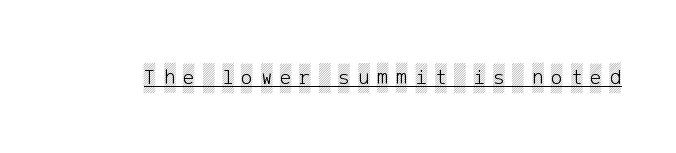
The image shows 22 px text type, upright; set unusually wide letter spacing (+0.35 em), underlined.
